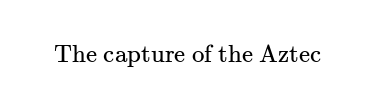
The image shows 25 px text type, upright; set normal letter spacing, not underlined.
